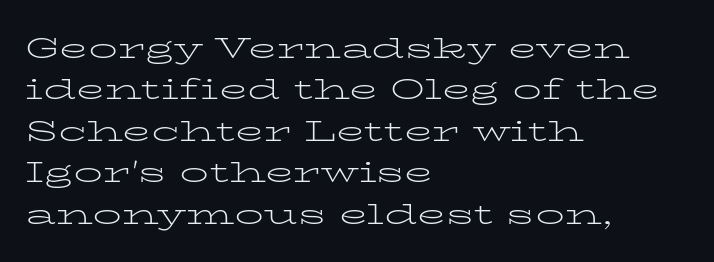
Note the varied advance widths — an 'i' is clearly narrower than an 'm'. If you measured baseline to baseline, you'd find a middling distance. The type is set solid horizontally, with unmodified tracking. You can tell from the footed stems that serif type was used.
